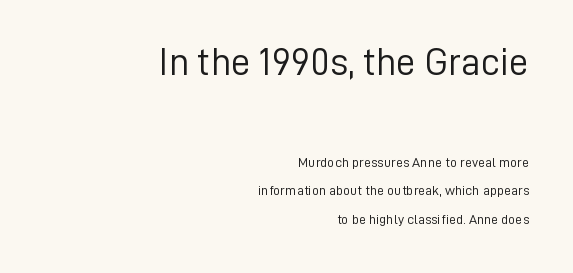
Q: Is the text bold? A: No.
Q: Is the text italic (slanted)? A: No, it is upright.
Q: Is the typeface a serif or a sans-serif typeface? A: Sans-serif.
Q: Is the text underlined? A: No.
Q: How is the paragraph aligned? A: Right-aligned.
Q: Is the spacing between letters normal or unusually wide? A: Normal.
Q: Is the spacing between lines tight, normal or loose? A: Loose.
Q: Which block of text is set in a larger size, the first (top) or the second (bottom)? A: The first (top) one.
Q: Width (condensed, normal, or wide)? A: Normal.
Q: Stroke contrast? A: Low.
Q: x-height? A: Medium.
Q: Monospaced? A: No.
